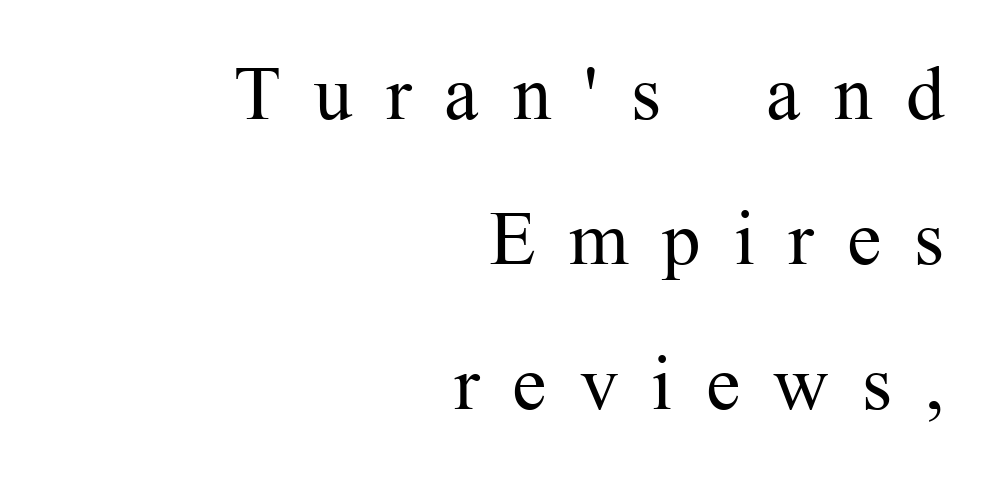
{"serif": "yes", "italic": "no", "bold": "no", "weight": "regular", "width": "normal", "stroke_contrast": "medium", "x_height": "medium", "monospaced": "no", "underline": "no", "align": "right", "line_spacing_ratio": 1.88, "letter_spacing": "wide", "letter_spacing_em": 0.43, "glyph_px": 77}
